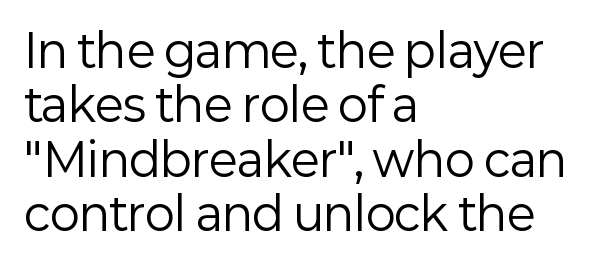
Q: Is the text bold? A: No.
Q: Is the text italic (slanted)? A: No, it is upright.
Q: Is the typeface a serif or a sans-serif typeface? A: Sans-serif.
Q: Is the text underlined? A: No.
Q: How is the paragraph aligned? A: Left-aligned.
Q: Is the spacing between letters normal or unusually wide? A: Normal.
Q: Width (condensed, normal, or wide)? A: Normal.
Q: Stroke contrast? A: Low.
Q: x-height? A: Medium.
Q: Monospaced? A: No.
